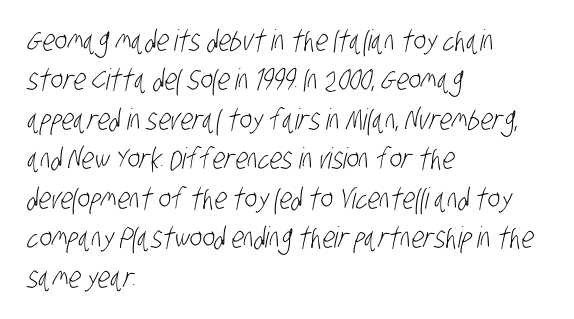
The image shows 29 px light, condensed sans-serif type; set left-aligned, normal line spacing (1.36x), normal letter spacing, not underlined; low stroke contrast and a large x-height.
